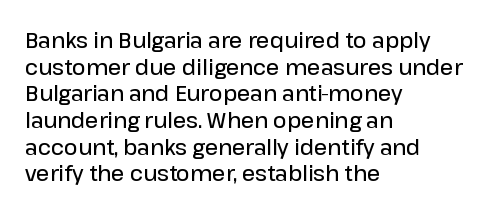
Q: Is the text bold? A: Semi-bold.
Q: Is the text italic (slanted)? A: No, it is upright.
Q: Is the text underlined? A: No.
Q: How is the paragraph aligned? A: Left-aligned.
Q: Is the spacing between letters normal or unusually wide? A: Normal.
Q: Is the spacing between lines tight, normal or loose? A: Normal.
